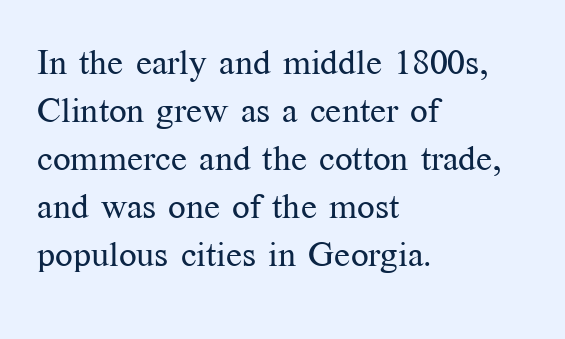
{"serif": "yes", "italic": "no", "bold": "no", "weight": "regular", "width": "normal", "stroke_contrast": "medium", "x_height": "medium", "monospaced": "no", "underline": "no", "align": "left", "line_spacing": "normal", "line_spacing_ratio": 1.37, "letter_spacing": "normal", "letter_spacing_em": 0.0, "glyph_px": 35}
